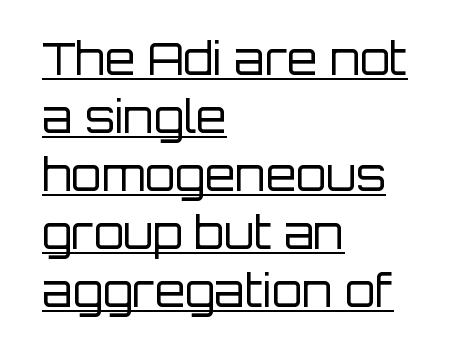
The image shows 44 px regular-weight sans-serif type, upright; set left-aligned, normal line spacing (1.32x), normal letter spacing, underlined; low stroke contrast and a large x-height.
